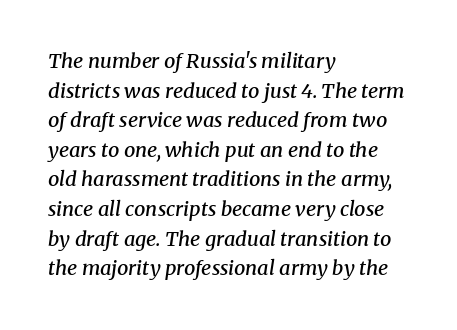
{"italic": "yes", "lean": "right", "slant_degrees": 8, "bold": "semi", "underline": "no", "align": "left", "line_spacing": "normal", "line_spacing_ratio": 1.48, "letter_spacing": "normal", "letter_spacing_em": 0.0, "glyph_px": 20}
